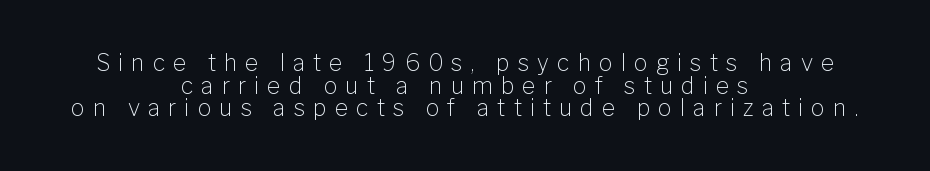
The horizontal fit of the characters is loose and conspicuously gappy. The space beneath each line is pristine and unruled. It's the straight-up-and-down kind of type. Weight: regular or lighter. Notice how the passage keeps no hard edge, just a central spine. The vertical gap from one line to the next is small.
